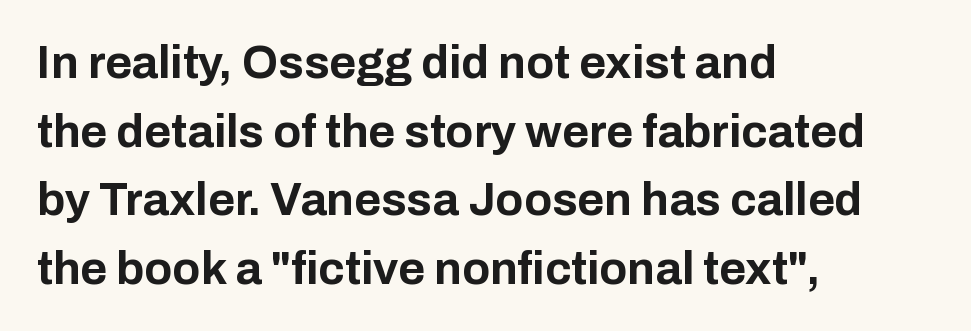
The image shows 46 px bold sans-serif type, upright; set left-aligned, normal line spacing (1.49x), normal letter spacing, not underlined; low stroke contrast and a medium x-height.
